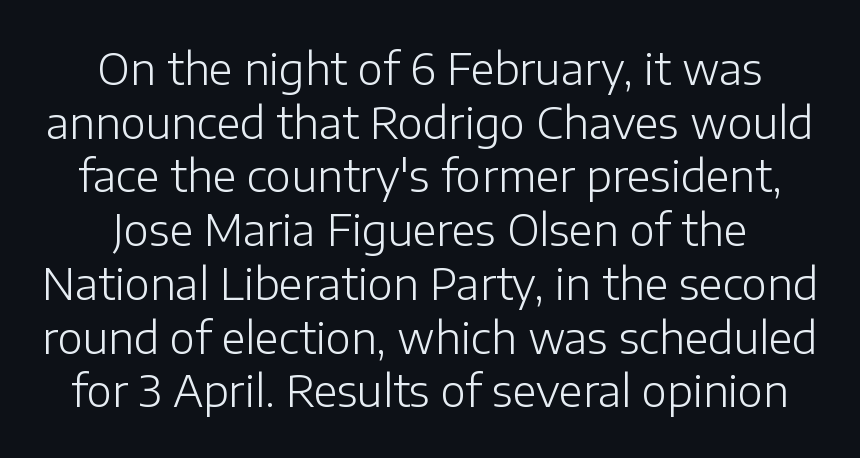
{"serif": "no", "italic": "no", "bold": "no", "weight": "light", "width": "normal", "stroke_contrast": "low", "x_height": "medium", "monospaced": "no", "underline": "no", "line_spacing": "normal", "line_spacing_ratio": 1.25, "letter_spacing": "normal", "letter_spacing_em": 0.0, "glyph_px": 43}
